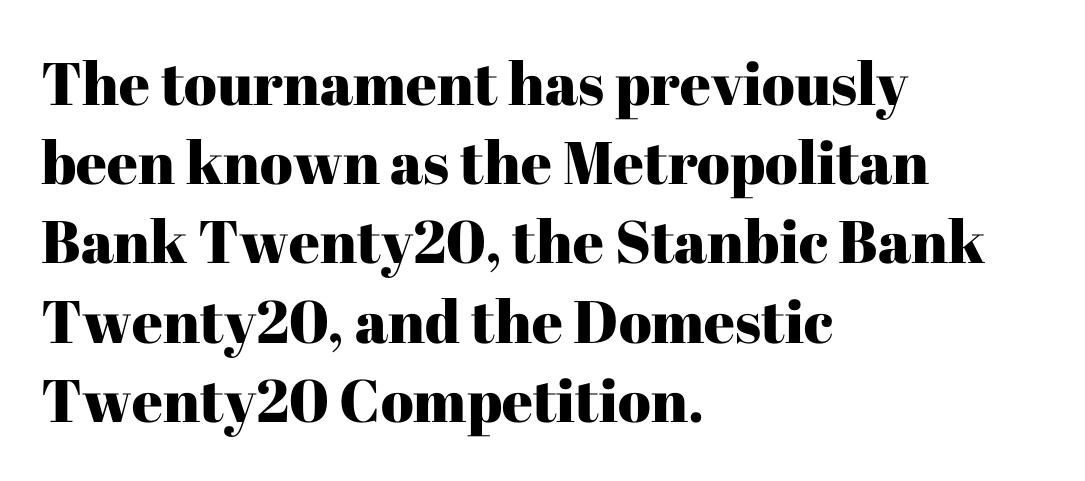
The image shows 60 px serif type, upright; set left-aligned, normal line spacing (1.32x), normal letter spacing, not underlined; high stroke contrast and a medium x-height.
